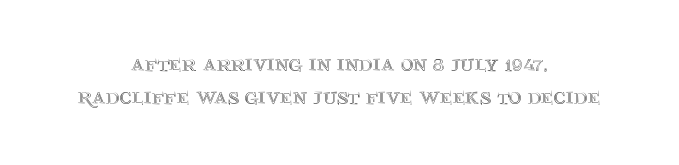
{"italic": "no", "underline": "no", "align": "center", "line_spacing": "normal", "line_spacing_ratio": 1.36, "letter_spacing": "normal", "letter_spacing_em": 0.0, "glyph_px": 24}
